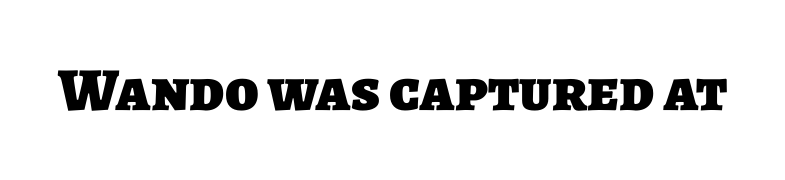
The image shows 61 px heavy sans-serif type; set normal letter spacing, not underlined; low stroke contrast and a large x-height.
